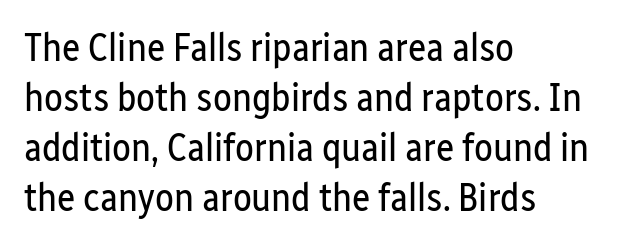
The image shows 39 px regular-weight, condensed sans-serif type, upright; set left-aligned, normal line spacing (1.28x), normal letter spacing, not underlined; low stroke contrast and a medium x-height.
